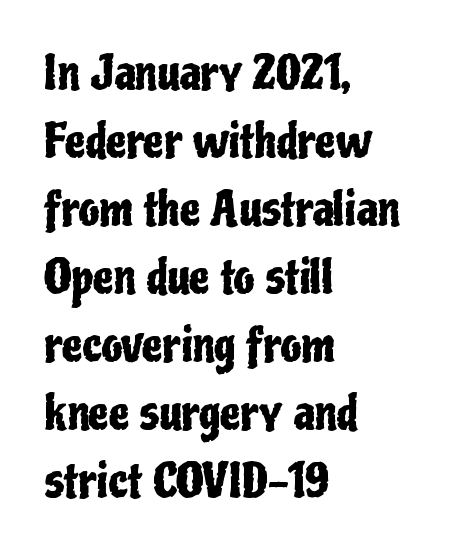
{"serif": "no", "italic": "no", "width": "condensed", "stroke_contrast": "low", "x_height": "medium", "monospaced": "no", "underline": "no", "align": "left", "line_spacing": "normal", "line_spacing_ratio": 1.48, "letter_spacing": "normal", "letter_spacing_em": 0.0, "glyph_px": 46}
